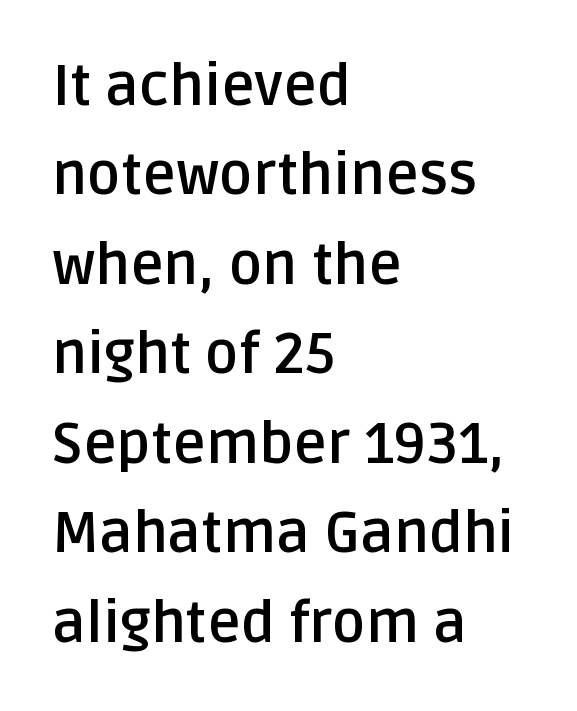
{"serif": "no", "italic": "no", "bold": "yes", "weight": "semibold", "width": "normal", "stroke_contrast": "low", "x_height": "large", "monospaced": "no", "underline": "no", "align": "left", "line_spacing": "normal", "line_spacing_ratio": 1.57, "letter_spacing": "normal", "letter_spacing_em": 0.0, "glyph_px": 57}
